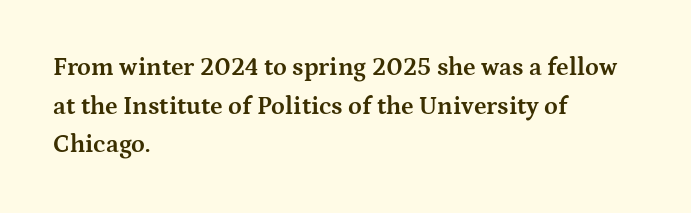
The image shows 25 px bold type, upright; set left-aligned, normal line spacing (1.55x), normal letter spacing, not underlined.
